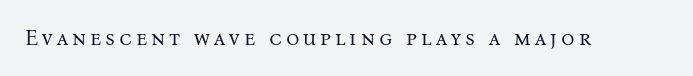
Q: Is the text bold? A: No.
Q: Is the text italic (slanted)? A: No, it is upright.
Q: Is the text underlined? A: No.
